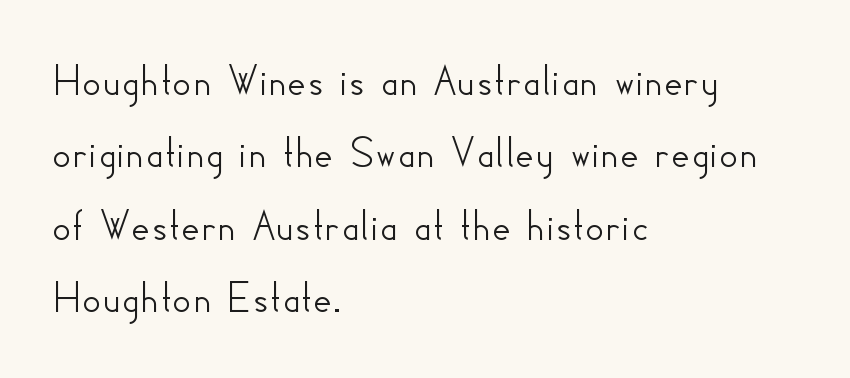
{"serif": "no", "italic": "no", "width": "normal", "stroke_contrast": "low", "x_height": "small", "monospaced": "no", "underline": "no", "align": "left", "line_spacing": "normal", "line_spacing_ratio": 1.54, "letter_spacing": "normal", "letter_spacing_em": 0.0, "glyph_px": 47}
